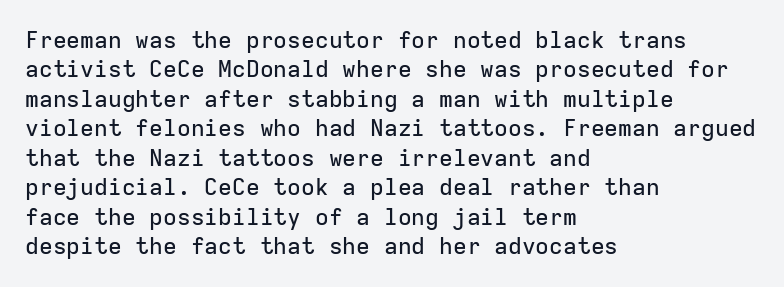
Q: Is the text italic (slanted)? A: No, it is upright.
Q: Is the text underlined? A: No.
Q: How is the paragraph aligned? A: Left-aligned.
Q: Is the spacing between letters normal or unusually wide? A: Normal.
Q: Is the spacing between lines tight, normal or loose? A: Normal.
